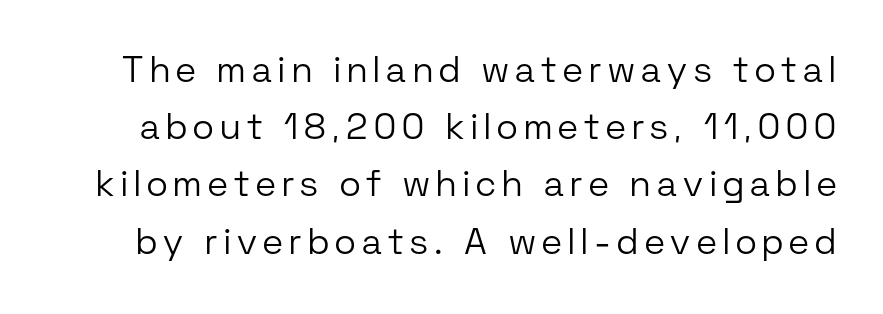
Q: Is the text bold? A: No.
Q: Is the text italic (slanted)? A: No, it is upright.
Q: Is the typeface a serif or a sans-serif typeface? A: Sans-serif.
Q: Is the text underlined? A: No.
Q: Is the spacing between lines tight, normal or loose? A: Normal.
Q: Width (condensed, normal, or wide)? A: Normal.
Q: Stroke contrast? A: Low.
Q: x-height? A: Medium.
Q: Monospaced? A: No.
